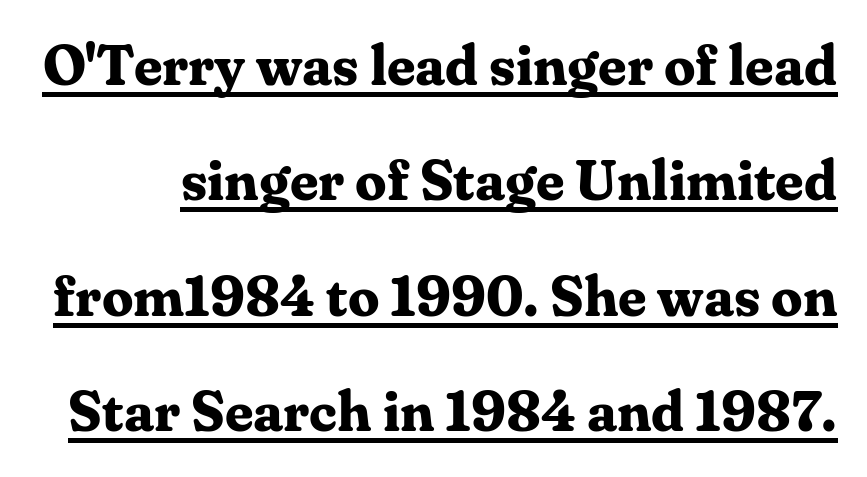
{"serif": "yes", "italic": "no", "bold": "yes", "weight": "bold", "width": "normal", "stroke_contrast": "medium", "x_height": "medium", "monospaced": "no", "underline": "yes", "line_spacing": "loose", "line_spacing_ratio": 2.06, "letter_spacing": "normal", "letter_spacing_em": 0.0, "glyph_px": 56}
